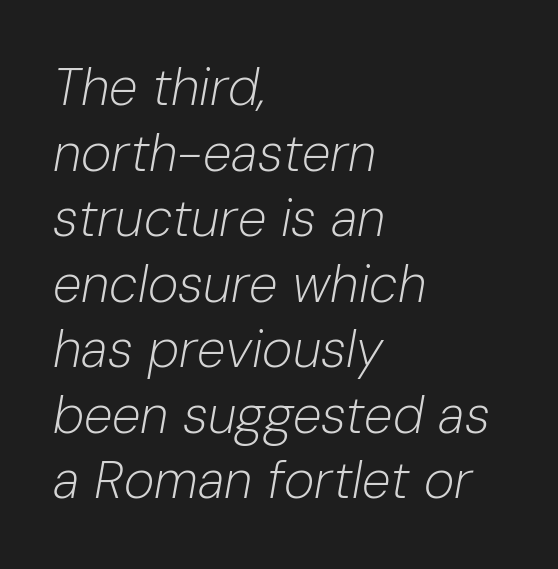
Q: Is the text bold? A: No.
Q: Is the text italic (slanted)? A: Yes, it leans right by about 10 degrees.
Q: Is the text underlined? A: No.
Q: How is the paragraph aligned? A: Left-aligned.
Q: Is the spacing between letters normal or unusually wide? A: Normal.
Q: Is the spacing between lines tight, normal or loose? A: Normal.
Q: Width (condensed, normal, or wide)? A: Normal.
Q: Stroke contrast? A: Low.
Q: x-height? A: Medium.
Q: Monospaced? A: No.
